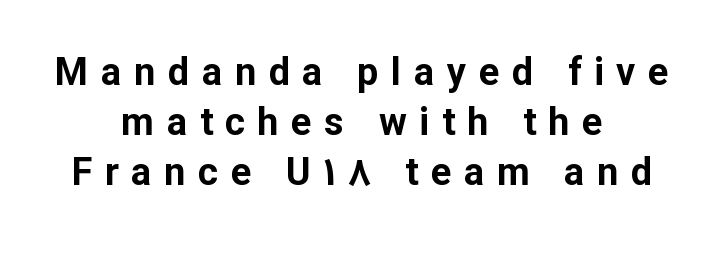
Q: Is the text bold? A: Yes.
Q: Is the text italic (slanted)? A: No, it is upright.
Q: Is the typeface a serif or a sans-serif typeface? A: Sans-serif.
Q: Is the text underlined? A: No.
Q: How is the paragraph aligned? A: Centered.
Q: Is the spacing between letters normal or unusually wide? A: Unusually wide.
Q: Is the spacing between lines tight, normal or loose? A: Normal.
Q: Width (condensed, normal, or wide)? A: Normal.
Q: Stroke contrast? A: Low.
Q: x-height? A: Medium.
Q: Monospaced? A: No.
